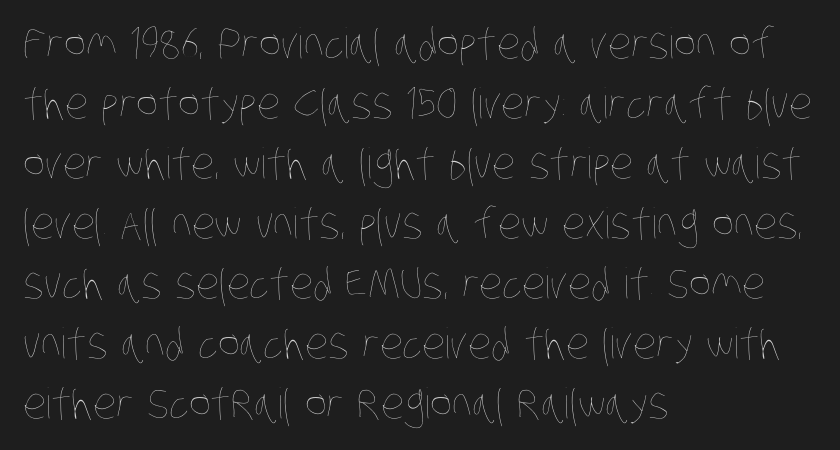
{"bold": "no", "weight": "thin", "width": "condensed", "stroke_contrast": "low", "x_height": "large", "monospaced": "no", "underline": "no", "align": "left", "line_spacing": "normal", "line_spacing_ratio": 1.43, "letter_spacing": "normal", "letter_spacing_em": 0.0, "glyph_px": 42}
